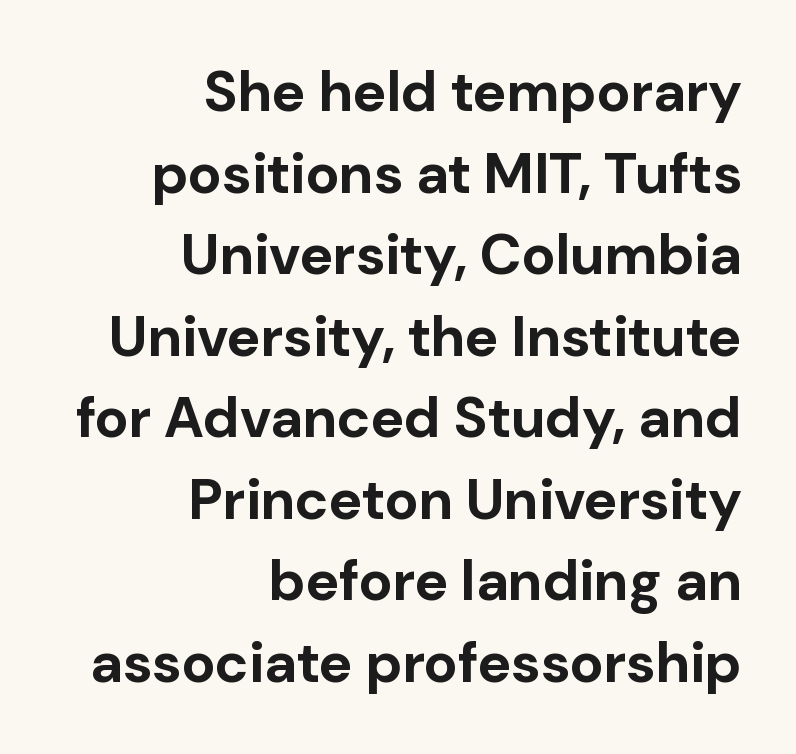
Q: Is the text bold? A: Yes.
Q: Is the text italic (slanted)? A: No, it is upright.
Q: Is the typeface a serif or a sans-serif typeface? A: Sans-serif.
Q: Is the text underlined? A: No.
Q: How is the paragraph aligned? A: Right-aligned.
Q: Is the spacing between letters normal or unusually wide? A: Normal.
Q: Is the spacing between lines tight, normal or loose? A: Normal.
Q: Width (condensed, normal, or wide)? A: Normal.
Q: Stroke contrast? A: Low.
Q: x-height? A: Medium.
Q: Monospaced? A: No.
